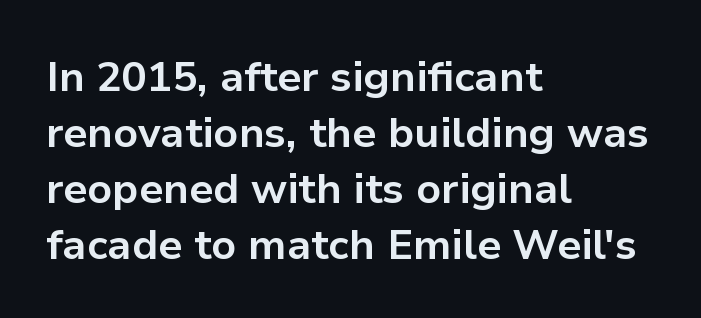
Q: Is the text bold? A: Yes.
Q: Is the text italic (slanted)? A: No, it is upright.
Q: Is the typeface a serif or a sans-serif typeface? A: Sans-serif.
Q: Is the text underlined? A: No.
Q: How is the paragraph aligned? A: Left-aligned.
Q: Is the spacing between letters normal or unusually wide? A: Normal.
Q: Is the spacing between lines tight, normal or loose? A: Normal.
Q: Width (condensed, normal, or wide)? A: Normal.
Q: Stroke contrast? A: Low.
Q: x-height? A: Medium.
Q: Monospaced? A: No.
